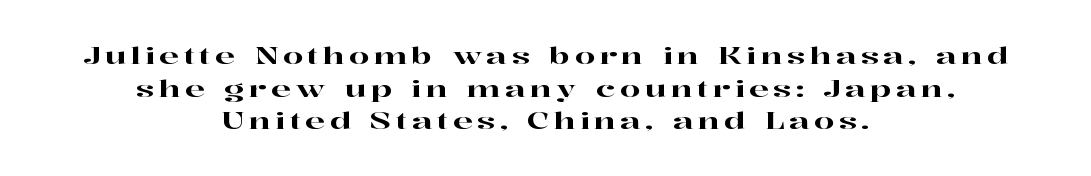
The image shows 23 px text type, upright; set centered, normal line spacing (1.42x), unusually wide letter spacing (+0.2 em), not underlined.
